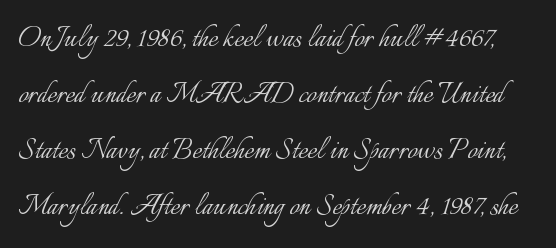
The image shows 35 px light type; set normal line spacing (1.6x), normal letter spacing, not underlined; low stroke contrast and a small x-height.
